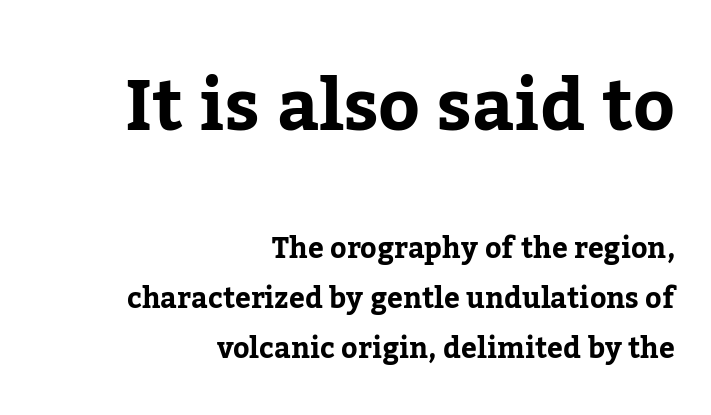
{"serif": "yes", "italic": "no", "bold": "yes", "weight": "bold", "width": "normal", "stroke_contrast": "low", "x_height": "medium", "monospaced": "no", "underline": "no", "align": "right", "line_spacing_ratio": 1.8, "letter_spacing": "normal", "letter_spacing_em": 0.0, "larger_block": "first", "size_ratio": 2.54, "glyph_px": 71}
